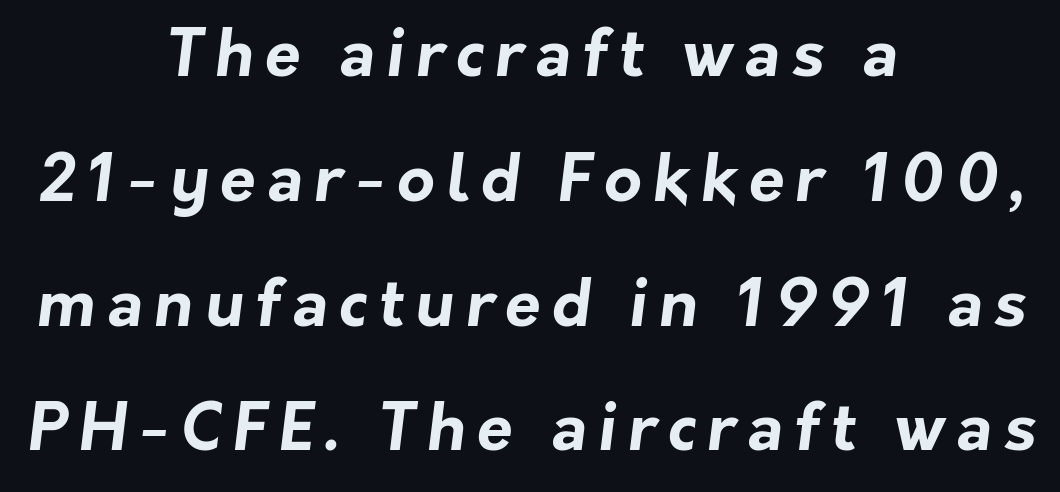
Q: Is the text bold? A: Yes.
Q: Is the typeface a serif or a sans-serif typeface? A: Sans-serif.
Q: Is the text underlined? A: No.
Q: How is the paragraph aligned? A: Centered.
Q: Is the spacing between lines tight, normal or loose? A: Loose.
Q: Width (condensed, normal, or wide)? A: Normal.
Q: Stroke contrast? A: Low.
Q: x-height? A: Medium.
Q: Monospaced? A: No.
